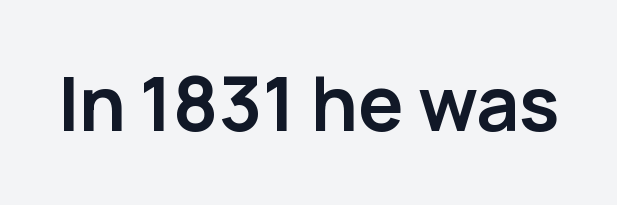
These lines were composed using upright roman letters. The foot of each line stays bare and open. To sum up the face: it is a sans, with no serifs. The characters look thick and weighty, a clear bold. Characters follow at the spacing the type designer built in. The letters advance in unequal steps, a hallmark of proportional type.
